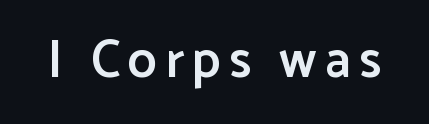
The image shows 53 px semibold sans-serif type, upright; set not underlined; low stroke contrast and a medium x-height.
